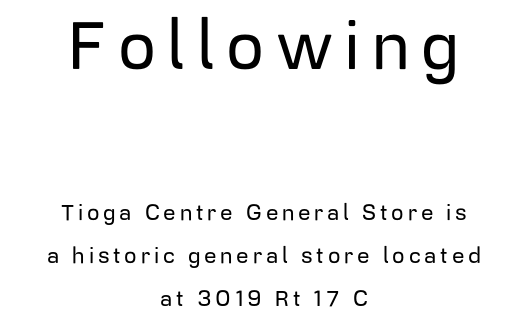
Clear beneath every line of the passage. These lines are rendered in a variable-pitch font. Reading top to bottom, the characters get smaller at the block break. Is the block centered? Yes — each line is placed symmetrically about the middle. What's the leading like? Stretched, with rows far apart. Type style note: lacks serifs.
